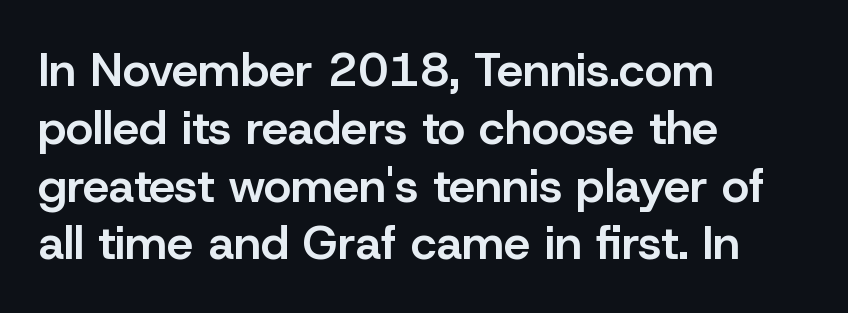
The image shows 47 px semibold sans-serif type, upright; set left-aligned, line spacing 1.23x, normal letter spacing, not underlined; low stroke contrast and a medium x-height.
